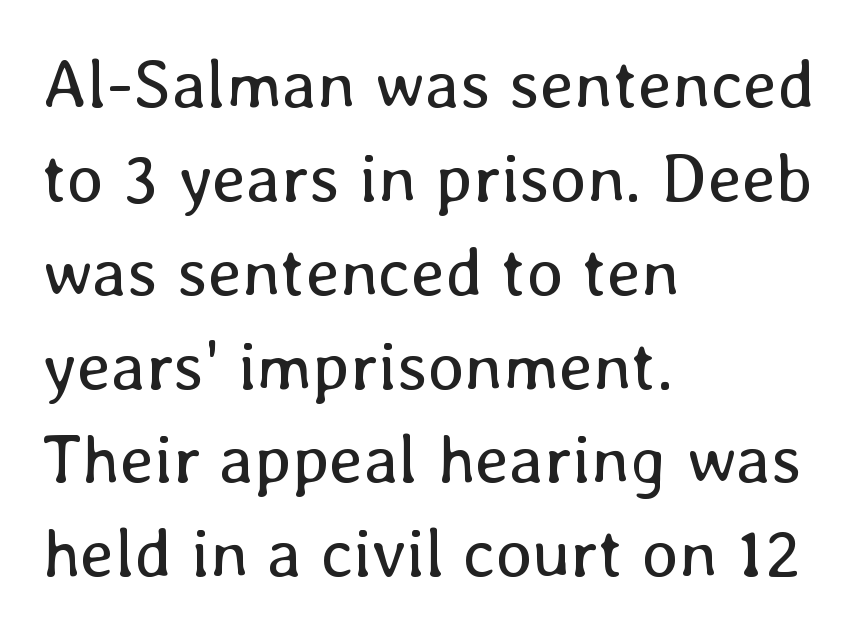
Q: Is the text bold? A: No.
Q: Is the text italic (slanted)? A: No, it is upright.
Q: Is the text underlined? A: No.
Q: How is the paragraph aligned? A: Left-aligned.
Q: Is the spacing between letters normal or unusually wide? A: Normal.
Q: Is the spacing between lines tight, normal or loose? A: Normal.
Q: Width (condensed, normal, or wide)? A: Normal.
Q: Stroke contrast? A: Low.
Q: x-height? A: Medium.
Q: Monospaced? A: No.
